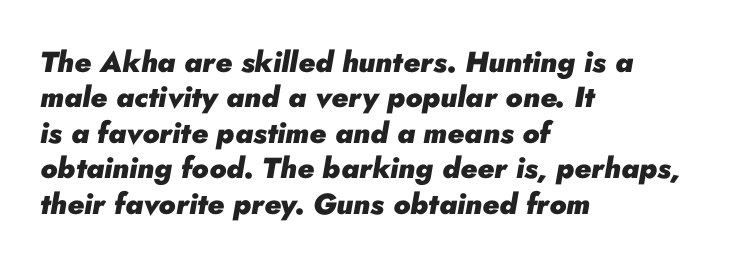
Q: Is the text bold? A: Yes.
Q: Is the text italic (slanted)? A: Yes, it leans right by about 10 degrees.
Q: Is the text underlined? A: No.
Q: How is the paragraph aligned? A: Left-aligned.
Q: Is the spacing between letters normal or unusually wide? A: Normal.
Q: Width (condensed, normal, or wide)? A: Normal.
Q: Stroke contrast? A: Low.
Q: x-height? A: Small.
Q: Monospaced? A: No.
